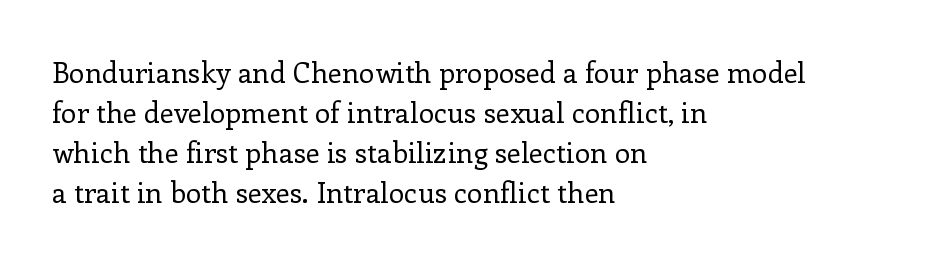
The image shows 28 px regular-weight serif type, upright; set left-aligned, normal line spacing (1.43x), normal letter spacing, not underlined; low stroke contrast and a medium x-height.
